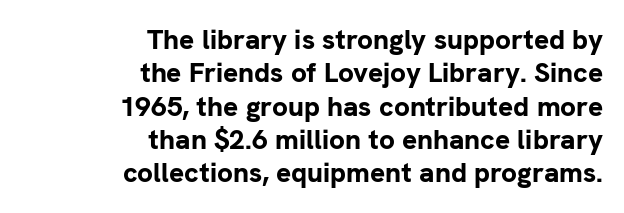
The image shows 28 px bold sans-serif type, upright; set right-aligned, line spacing 1.19x, normal letter spacing, not underlined; low stroke contrast and a medium x-height.
